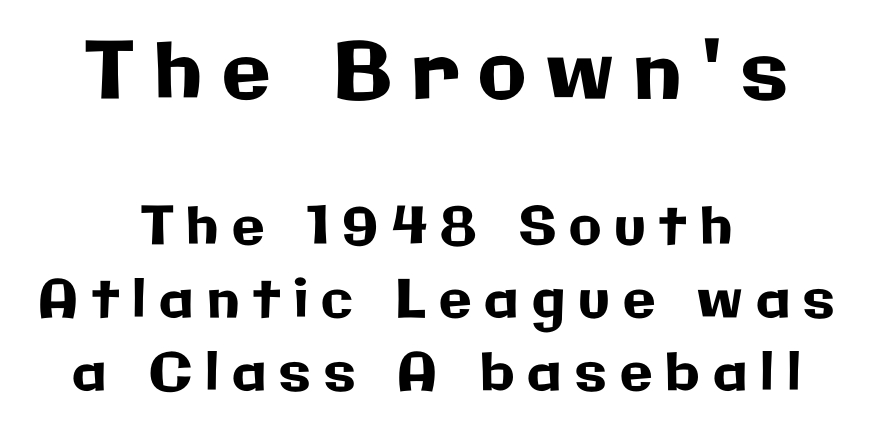
{"serif": "no", "italic": "no", "width": "normal", "stroke_contrast": "low", "x_height": "medium", "monospaced": "no", "underline": "no", "align": "center", "line_spacing": "normal", "line_spacing_ratio": 1.37, "letter_spacing": "wide", "letter_spacing_em": 0.25, "larger_block": "first", "size_ratio": 1.49, "glyph_px": 79}
